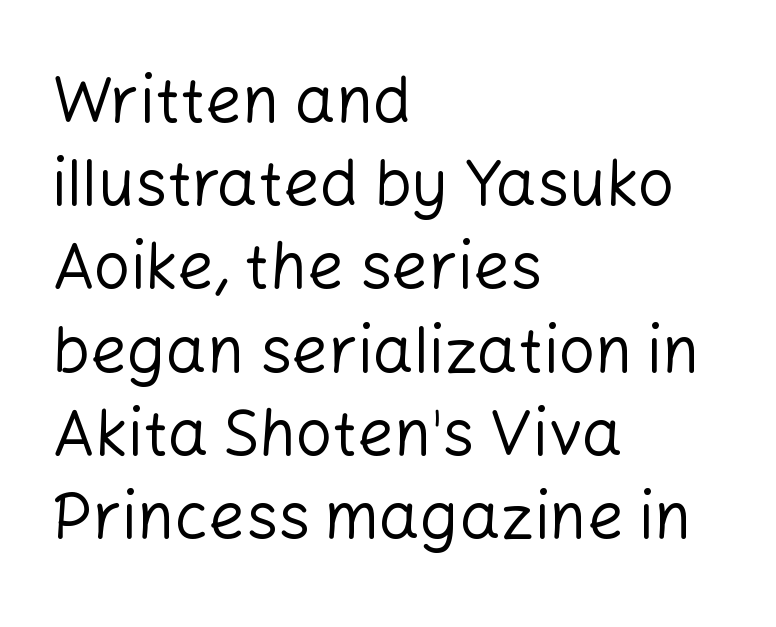
Glyph-to-glyph distance matches everyday printed text. The passage shown is typeset with a sans-serif family. Quick note: underline off. The passage shown is typed in a proportional face where columns would drift.
